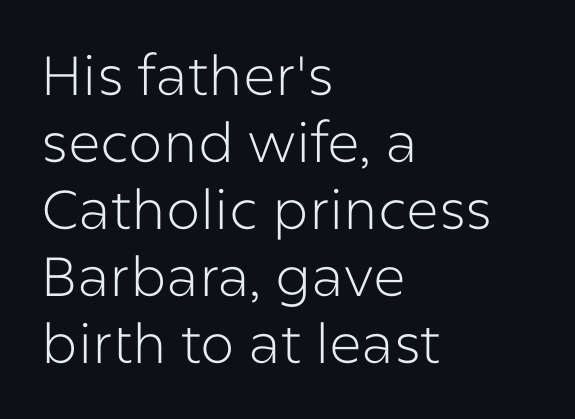
Are there feet on the stems? There aren't — it's a sans. You can tell it's not italic because the verticals are truly vertical. The area under the type is left untouched. These lines keep a tight, regular rhythm from letter to letter.
